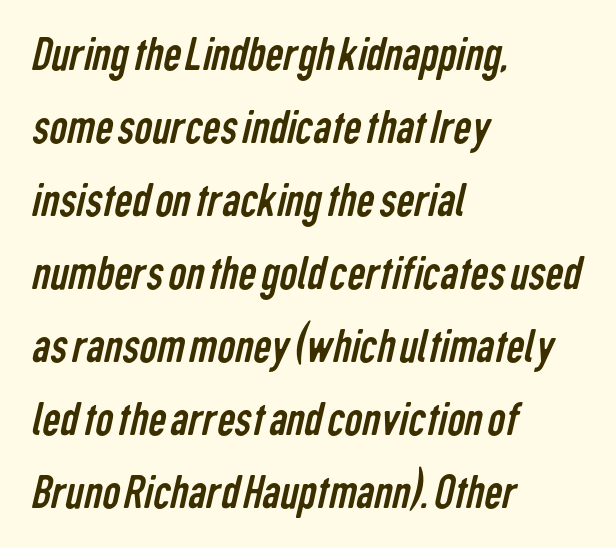
Q: Is the text bold? A: No.
Q: Is the typeface a serif or a sans-serif typeface? A: Sans-serif.
Q: Is the text underlined? A: No.
Q: How is the paragraph aligned? A: Left-aligned.
Q: Is the spacing between letters normal or unusually wide? A: Normal.
Q: Is the spacing between lines tight, normal or loose? A: Normal.
Q: Width (condensed, normal, or wide)? A: Condensed.
Q: Stroke contrast? A: Low.
Q: x-height? A: Medium.
Q: Monospaced? A: No.
